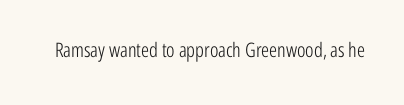
{"italic": "no", "bold": "no", "underline": "no", "letter_spacing": "normal", "letter_spacing_em": 0.0, "glyph_px": 20}
